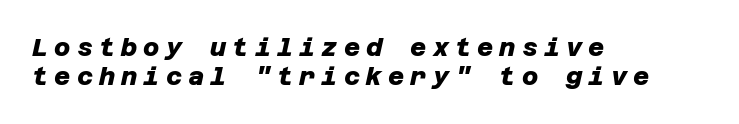
{"bold": "yes", "underline": "no", "align": "left", "line_spacing_ratio": 1.18, "letter_spacing": "wide", "letter_spacing_em": 0.24, "glyph_px": 25}
